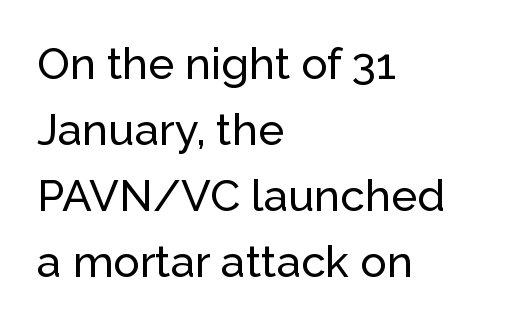
The image shows 44 px sans-serif type, upright; set left-aligned, normal line spacing (1.5x), normal letter spacing, not underlined; low stroke contrast and a medium x-height.
